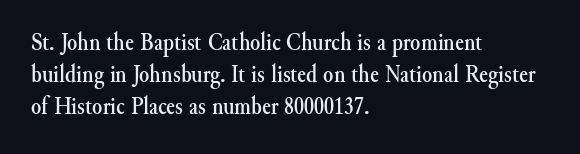
Q: Is the text italic (slanted)? A: No, it is upright.
Q: Is the text underlined? A: No.
Q: How is the paragraph aligned? A: Left-aligned.
Q: Is the spacing between letters normal or unusually wide? A: Normal.
